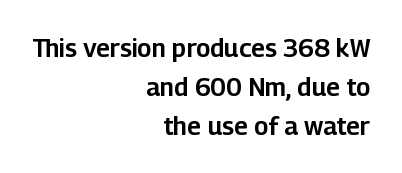
Q: Is the text italic (slanted)? A: No, it is upright.
Q: Is the text underlined? A: No.
Q: How is the paragraph aligned? A: Right-aligned.
Q: Is the spacing between letters normal or unusually wide? A: Normal.
Q: Is the spacing between lines tight, normal or loose? A: Normal.
